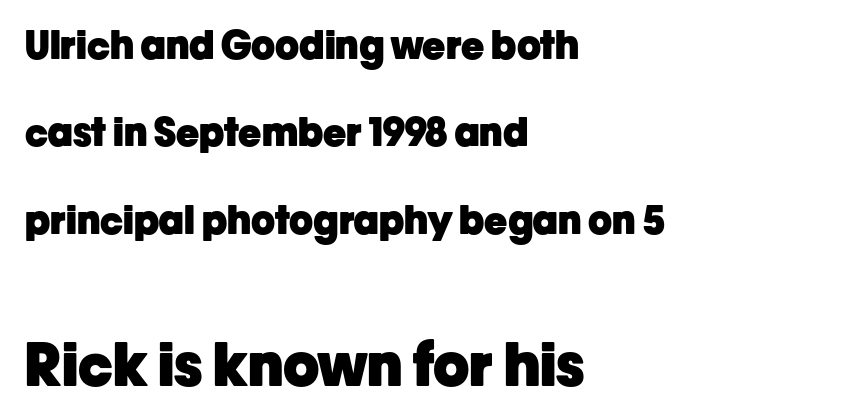
{"serif": "no", "italic": "no", "bold": "yes", "weight": "heavy", "width": "normal", "stroke_contrast": "low", "x_height": "medium", "monospaced": "no", "underline": "no", "align": "left", "line_spacing": "loose", "line_spacing_ratio": 2.24, "letter_spacing": "normal", "letter_spacing_em": 0.0, "larger_block": "second", "size_ratio": 1.51, "glyph_px": 59}
